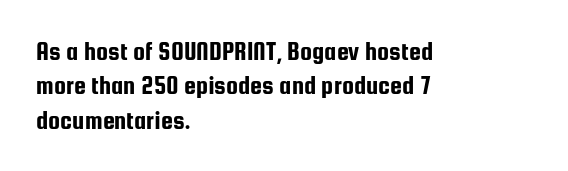
Do the letters lean? They stand straight. Lines of text with bare space underneath. The passage shown stacks its lines at a standard gap. Casual observation: everything's shoved over to the left.
